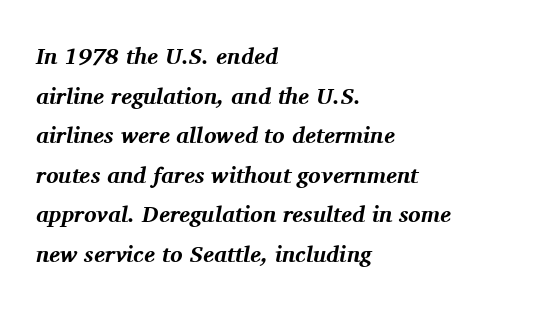
This is oblique type, the kind used for emphasis or titles. Visually the block forms a straight wall on the left and a jagged coastline on the right. These lines keep a tight, regular rhythm from letter to letter. The baseline area is clear. The strokes are fattened all the way to bold.
